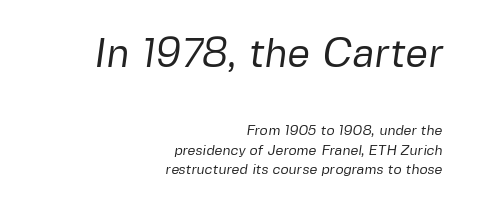
Grotesque or geometric, the face here clearly has no serifs. Beneath every word, the page is bare. Glyph-to-glyph distance matches everyday printed text. Varying glyph widths throughout — classic text-font behaviour.
